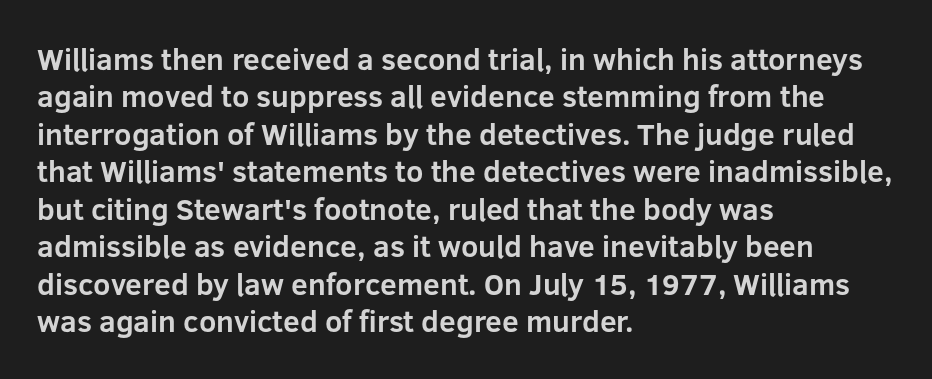
No extra tracking has been applied to these lines. Quick note: not italic, upright. Students, this is bold: see how much ink each stroke carries. Glance below the letters and you will spot only blank space. The passage shown is typed in a proportional face where columns would drift.
